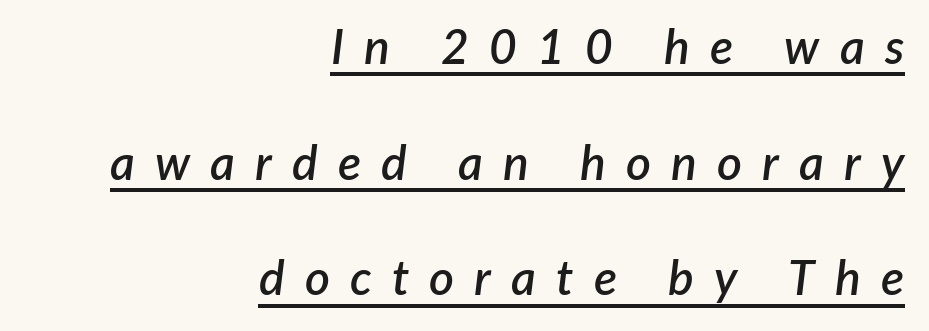
Q: Is the text bold? A: Semi-bold.
Q: Is the text italic (slanted)? A: Yes, it leans right by about 7 degrees.
Q: Is the text underlined? A: Yes.
Q: How is the paragraph aligned? A: Right-aligned.
Q: Is the spacing between letters normal or unusually wide? A: Unusually wide.
Q: Is the spacing between lines tight, normal or loose? A: Loose.
Q: Width (condensed, normal, or wide)? A: Normal.
Q: Stroke contrast? A: Low.
Q: x-height? A: Medium.
Q: Monospaced? A: No.
